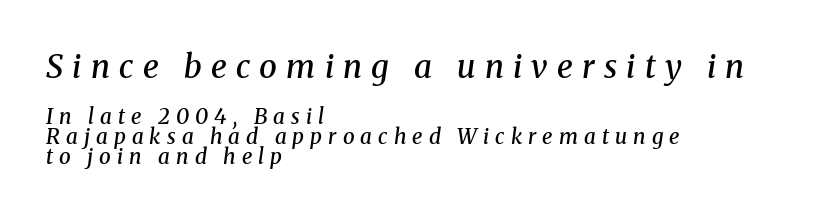
This sample uses expanded letter spacing, leaving extra air between glyphs. These lines were composed using italics. This sample is left-justified, so line endings fall wherever the words run out. The passage shown stacks its lines with hardly any gap.
